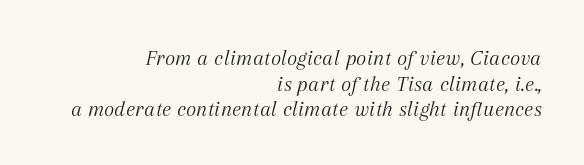
Q: Is the text bold? A: No.
Q: Is the text italic (slanted)? A: Yes, it leans right by about 12 degrees.
Q: Is the text underlined? A: No.
Q: How is the paragraph aligned? A: Right-aligned.
Q: Is the spacing between letters normal or unusually wide? A: Normal.
